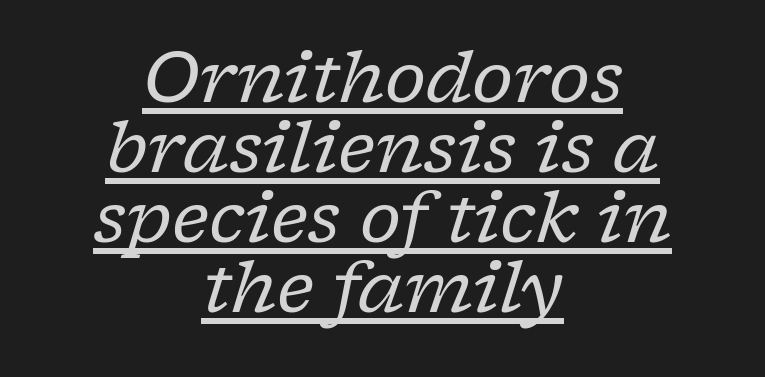
The image shows 70 px regular-weight serif type, italic (leaning right); set centered, tight line spacing (1.0x), normal letter spacing, underlined; low stroke contrast and a medium x-height.
